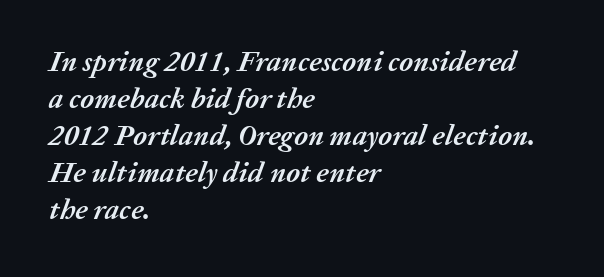
The image shows 29 px semibold type, italic (leaning right); set left-aligned, normal line spacing (1.28x), normal letter spacing, not underlined; medium stroke contrast and a medium x-height.
